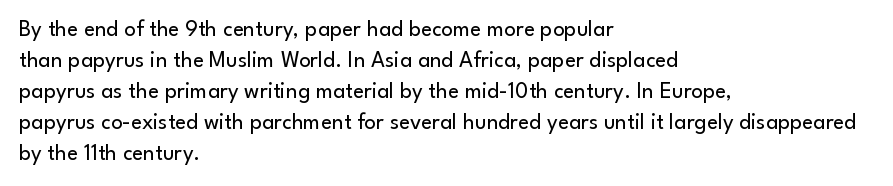
Q: Is the text bold? A: No.
Q: Is the text italic (slanted)? A: No, it is upright.
Q: Is the text underlined? A: No.
Q: How is the paragraph aligned? A: Left-aligned.
Q: Is the spacing between letters normal or unusually wide? A: Normal.
Q: Is the spacing between lines tight, normal or loose? A: Normal.
